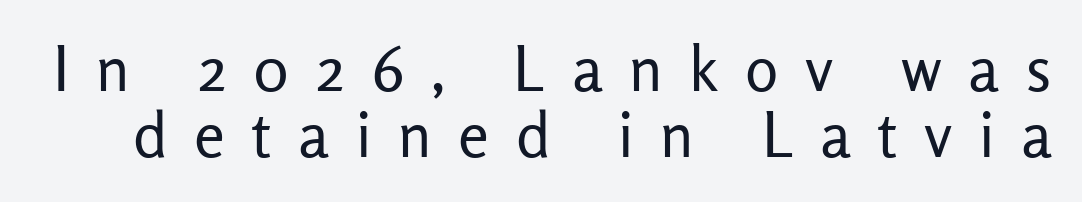
The characters display no serif detailing; their extremities are plain. Regarding leading, the lines here are crowded together. Is this a heavy cut? Hardly; it is regular or lighter. Is this a fixed-width face? No — the glyphs have proportional, varying widths.
